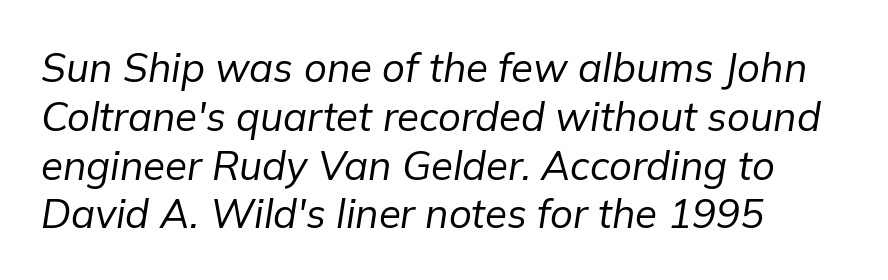
The image shows 40 px regular-weight type, italic (leaning right); set left-aligned, line spacing 1.22x, normal letter spacing, not underlined; low stroke contrast and a medium x-height.
